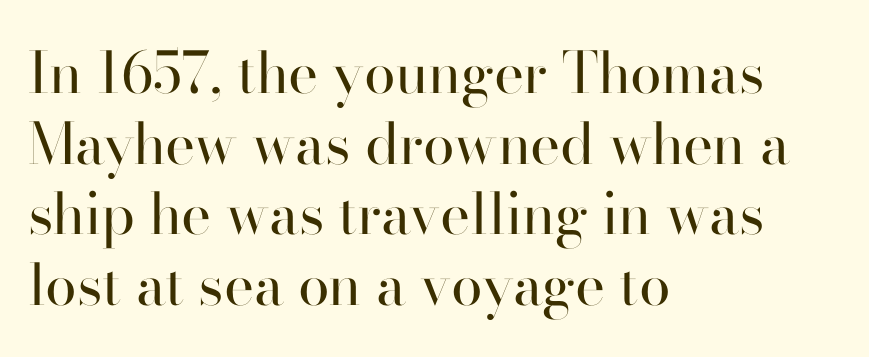
{"serif": "yes", "italic": "no", "bold": "no", "weight": "regular", "width": "normal", "stroke_contrast": "high", "x_height": "small", "monospaced": "no", "underline": "no", "align": "left", "line_spacing_ratio": 1.24, "letter_spacing": "normal", "letter_spacing_em": 0.0, "glyph_px": 57}
